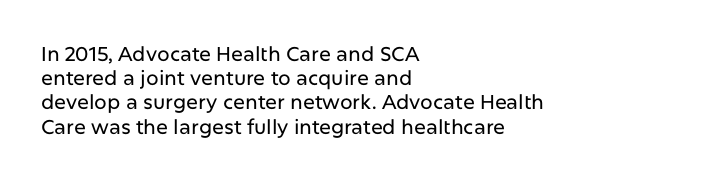
The image shows 20 px text type, upright; set left-aligned, line spacing 1.21x, normal letter spacing, not underlined.
